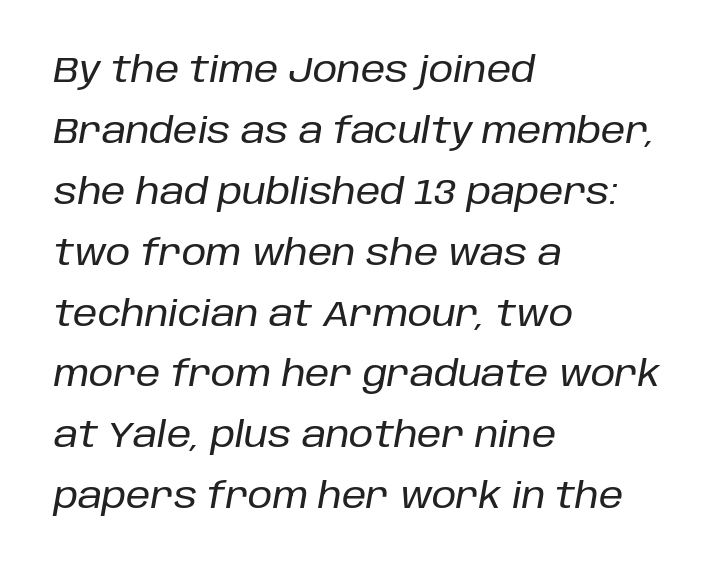
{"italic": "yes", "lean": "right", "slant_degrees": 10, "width": "normal", "stroke_contrast": "low", "x_height": "large", "monospaced": "no", "underline": "no", "align": "left", "line_spacing_ratio": 1.74, "letter_spacing": "normal", "letter_spacing_em": 0.0, "glyph_px": 35}
